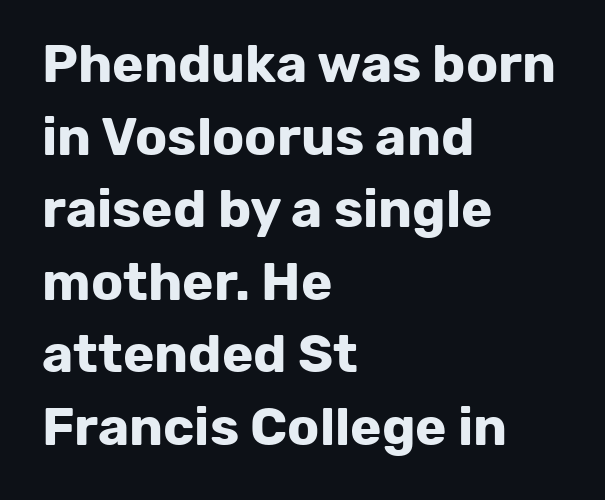
Q: Is the text bold? A: Yes.
Q: Is the text italic (slanted)? A: No, it is upright.
Q: Is the typeface a serif or a sans-serif typeface? A: Sans-serif.
Q: Is the text underlined? A: No.
Q: How is the paragraph aligned? A: Left-aligned.
Q: Is the spacing between letters normal or unusually wide? A: Normal.
Q: Is the spacing between lines tight, normal or loose? A: Normal.
Q: Width (condensed, normal, or wide)? A: Normal.
Q: Stroke contrast? A: Low.
Q: x-height? A: Medium.
Q: Monospaced? A: No.
